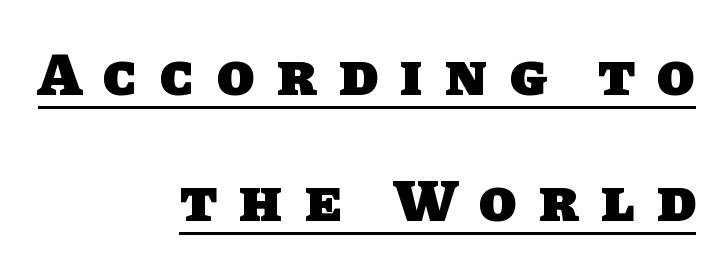
The image shows 61 px heavy sans-serif type; set right-aligned, loose line spacing (2.06x), unusually wide letter spacing (+0.37 em), underlined; low stroke contrast and a large x-height.
